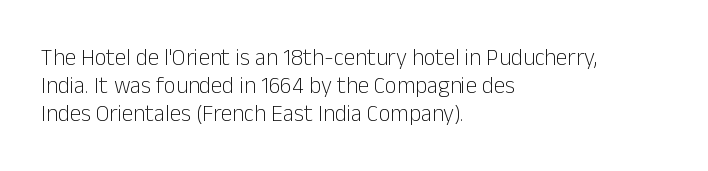
The image shows 23 px text type, upright; set left-aligned, line spacing 1.21x, normal letter spacing, not underlined.
